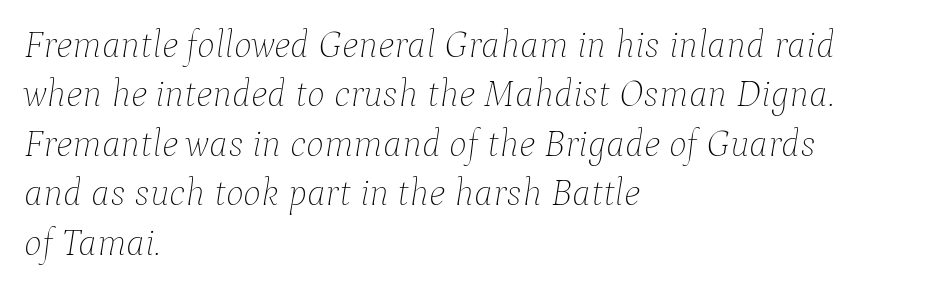
The image shows 38 px thin type, italic (leaning right); set left-aligned, normal line spacing (1.3x), normal letter spacing, not underlined; low stroke contrast and a medium x-height.
